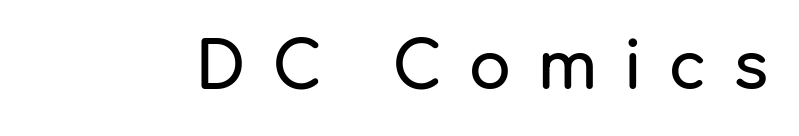
Note the varied advance widths — an 'i' is clearly narrower than an 'm'. Note: no serifs on the glyphs. Decoration check: the copy has no underline. Designer's note — italics off, roman on.
